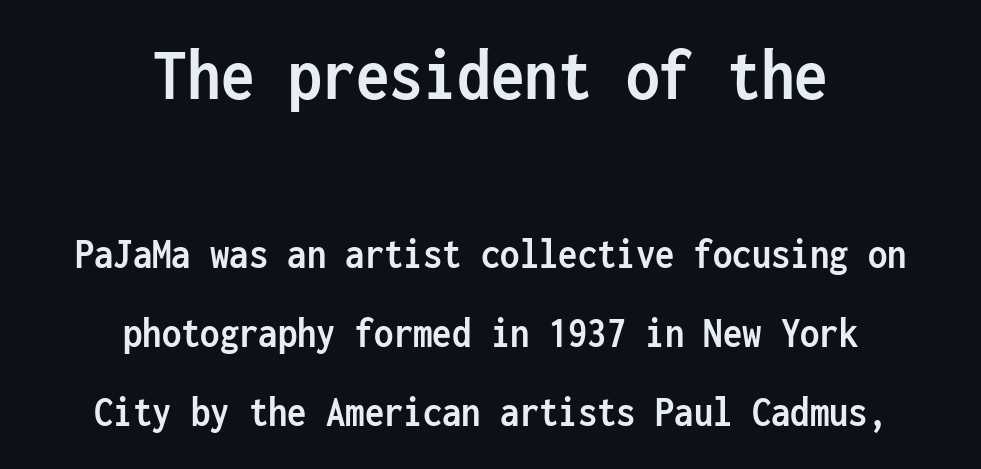
Q: Is the text bold? A: Yes.
Q: Is the text italic (slanted)? A: No, it is upright.
Q: Is the typeface a serif or a sans-serif typeface? A: Sans-serif.
Q: Is the text underlined? A: No.
Q: How is the paragraph aligned? A: Centered.
Q: Is the spacing between letters normal or unusually wide? A: Normal.
Q: Which block of text is set in a larger size, the first (top) or the second (bottom)? A: The first (top) one.
Q: Width (condensed, normal, or wide)? A: Condensed.
Q: Stroke contrast? A: Low.
Q: x-height? A: Medium.
Q: Monospaced? A: Yes.
